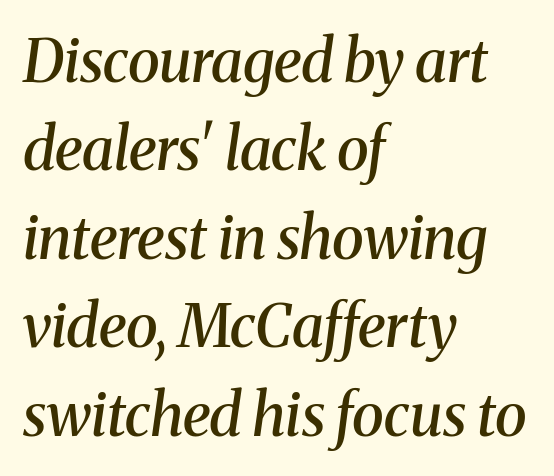
Does the type have serifs? Yes, each stem ends in a small foot. A typesetter would call this proportional, since set widths differ per character. Which margin do the lines hug? The left one — the right edge is uneven. This rendering features lettering with no underline.
